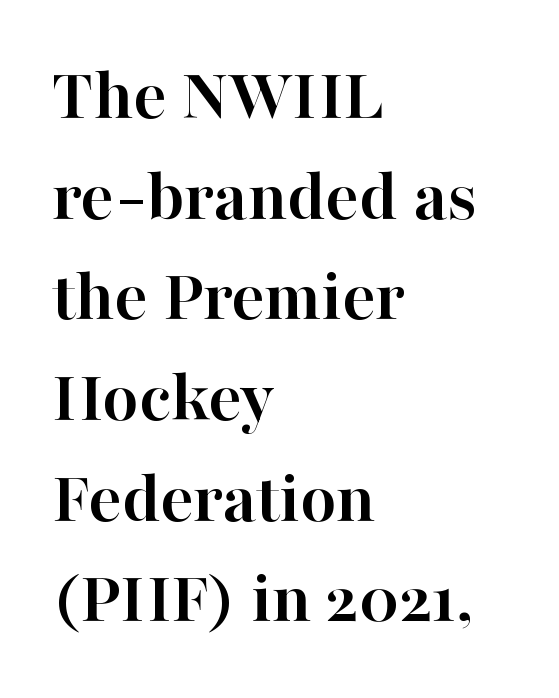
The image shows 74 px semibold serif type, upright; set left-aligned, normal line spacing (1.36x), normal letter spacing, not underlined; high stroke contrast and a medium x-height.
